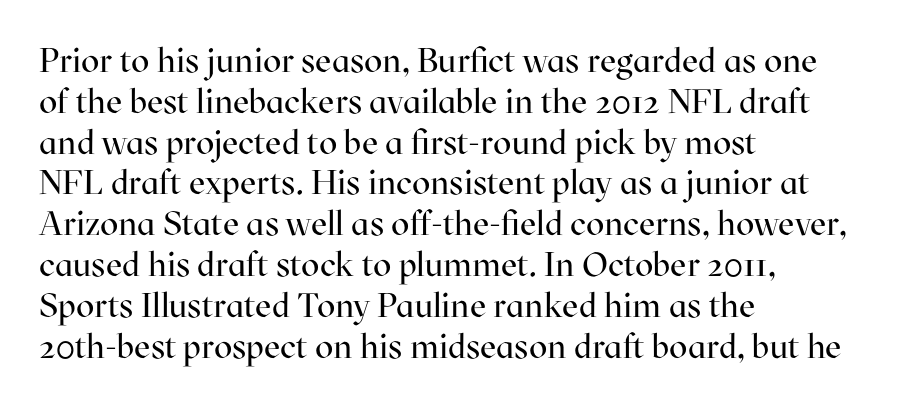
The designer went with a serif here, giving each stem small feet. Students, note that the glyphs here touch the page at normal intervals. The space directly below the letters is spotless. Here the designer chose a conventional face with non-uniform glyph widths. The axis of the letterforms is exactly vertical.
